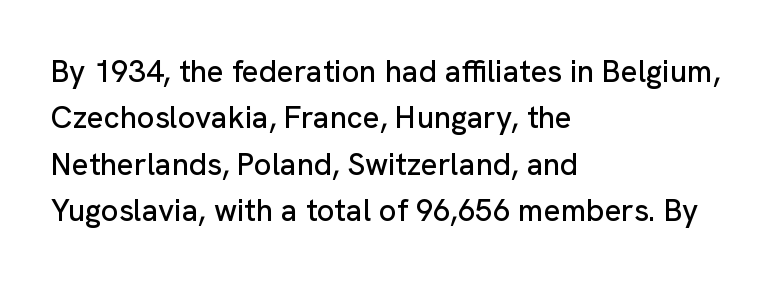
Q: Is the text italic (slanted)? A: No, it is upright.
Q: Is the typeface a serif or a sans-serif typeface? A: Sans-serif.
Q: Is the text underlined? A: No.
Q: How is the paragraph aligned? A: Left-aligned.
Q: Is the spacing between letters normal or unusually wide? A: Normal.
Q: Is the spacing between lines tight, normal or loose? A: Normal.
Q: Width (condensed, normal, or wide)? A: Normal.
Q: Stroke contrast? A: Low.
Q: x-height? A: Medium.
Q: Monospaced? A: No.
